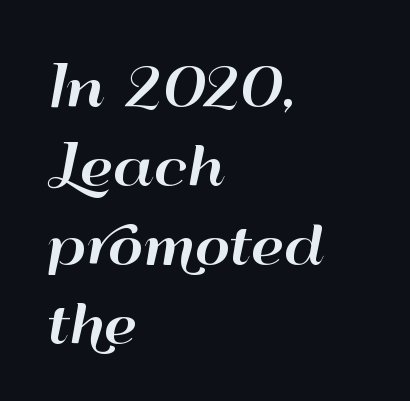
The image shows 54 px wide sans-serif type; set left-aligned, normal line spacing (1.46x), normal letter spacing, not underlined; high stroke contrast and a small x-height.
